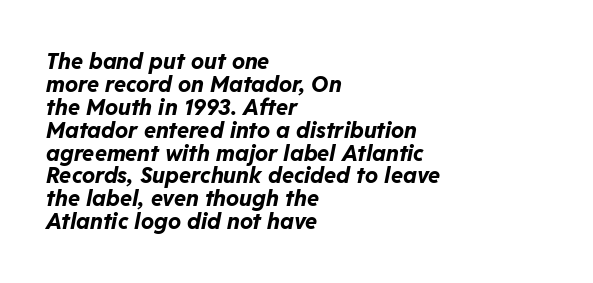
{"italic": "yes", "lean": "right", "slant_degrees": 11, "bold": "yes", "underline": "no", "align": "left", "line_spacing": "tight", "line_spacing_ratio": 1.04, "letter_spacing": "normal", "letter_spacing_em": 0.0, "glyph_px": 22}
